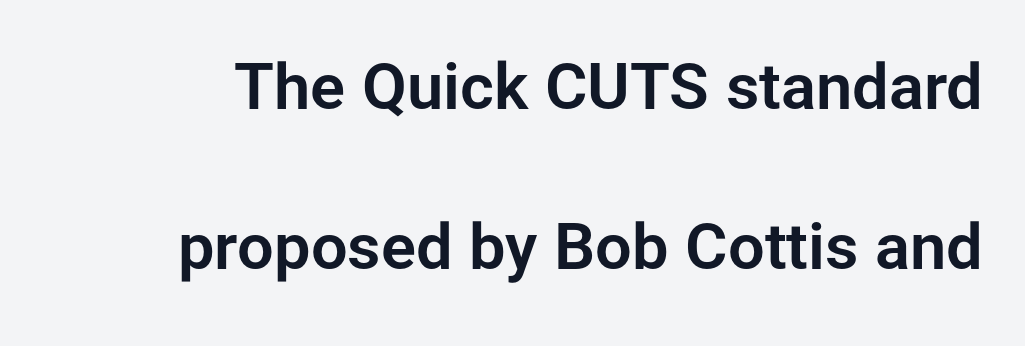
Q: Is the text italic (slanted)? A: No, it is upright.
Q: Is the typeface a serif or a sans-serif typeface? A: Sans-serif.
Q: Is the text underlined? A: No.
Q: Is the spacing between letters normal or unusually wide? A: Normal.
Q: Is the spacing between lines tight, normal or loose? A: Loose.
Q: Width (condensed, normal, or wide)? A: Normal.
Q: Stroke contrast? A: Low.
Q: x-height? A: Medium.
Q: Monospaced? A: No.
